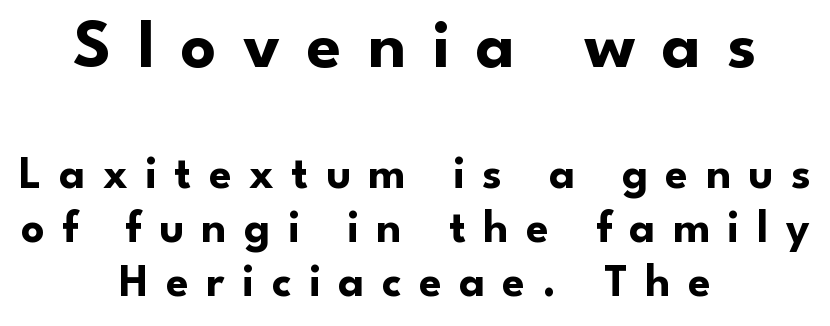
The image shows 69 px bold sans-serif type, upright; set centered, line spacing 1.18x, unusually wide letter spacing (+0.38 em), not underlined; the first (top) block is 1.5x larger; low stroke contrast and a small x-height.
